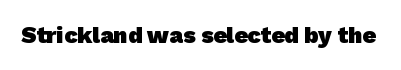
Compared with typical body copy, the letter spacing here is the same. A bare baseline throughout the passage. Chunky letters — that's bold for sure.
